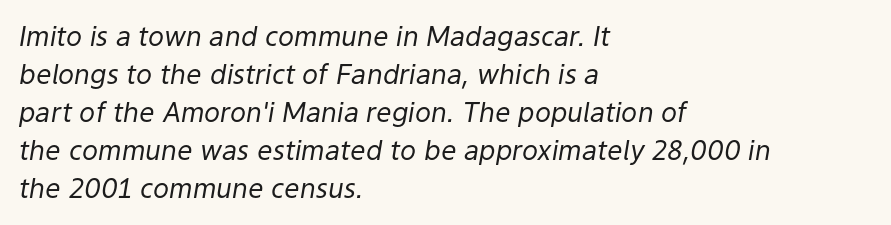
Q: Is the text bold? A: No.
Q: Is the text italic (slanted)? A: Yes, it leans right by about 9 degrees.
Q: Is the text underlined? A: No.
Q: How is the paragraph aligned? A: Left-aligned.
Q: Is the spacing between letters normal or unusually wide? A: Normal.
Q: Is the spacing between lines tight, normal or loose? A: Normal.
